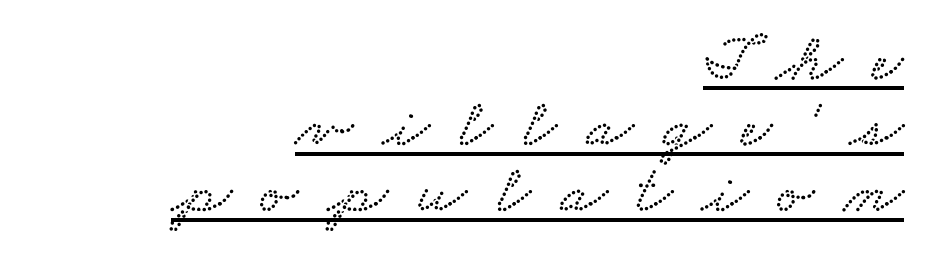
If you measured baseline to baseline, you'd find a short distance. Leftover space on each line is placed entirely before the opening word. Think of a printed novel: that variable character pitch is what you see here. Students, observe the line beneath the letters — that is underlining.
